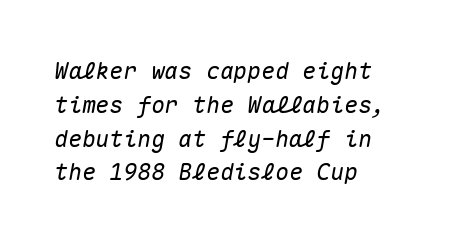
Q: Is the text italic (slanted)? A: Yes, it leans right by about 10 degrees.
Q: Is the text underlined? A: No.
Q: How is the paragraph aligned? A: Left-aligned.
Q: Is the spacing between letters normal or unusually wide? A: Normal.
Q: Is the spacing between lines tight, normal or loose? A: Normal.
